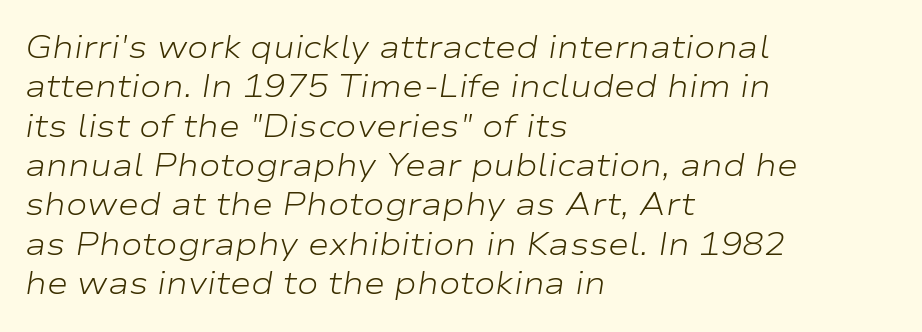
The image shows 32 px light, wide type, italic (leaning right); set left-aligned, line spacing 1.23x, normal letter spacing, not underlined; low stroke contrast and a medium x-height.
